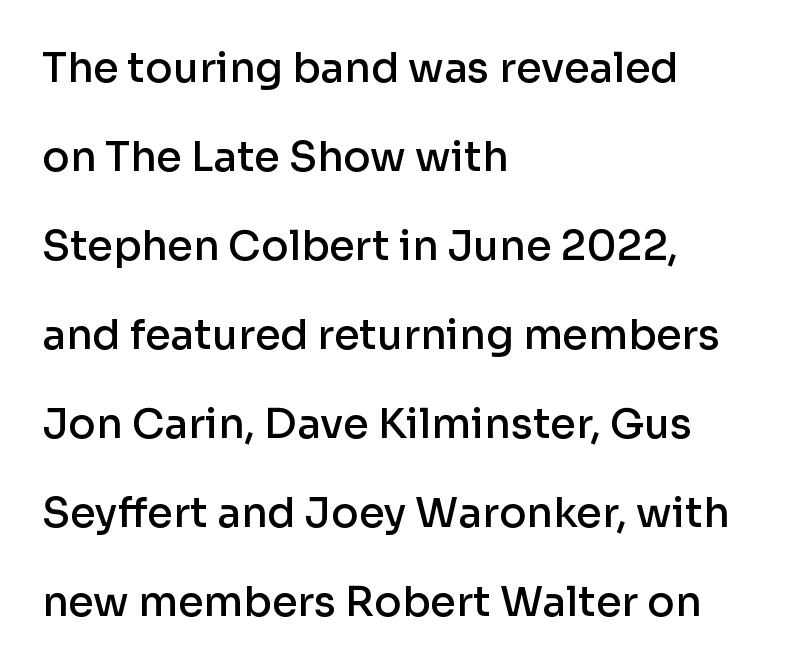
The image shows 41 px semibold sans-serif type, upright; set left-aligned, loose line spacing (2.17x), normal letter spacing, not underlined; low stroke contrast and a medium x-height.
